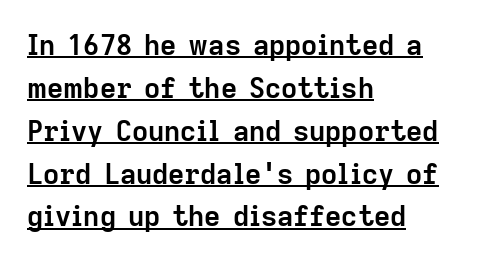
The image shows 28 px semibold sans-serif type, upright; set left-aligned, normal line spacing (1.53x), normal letter spacing, underlined; low stroke contrast and a medium x-height.
